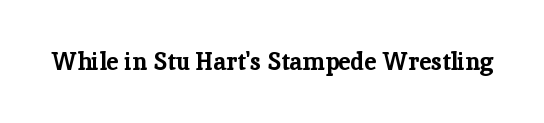
Q: Is the text bold? A: Yes.
Q: Is the text italic (slanted)? A: No, it is upright.
Q: Is the text underlined? A: No.
Q: Is the spacing between letters normal or unusually wide? A: Normal.
